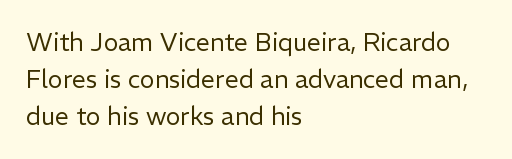
Q: Is the text bold? A: No.
Q: Is the text italic (slanted)? A: No, it is upright.
Q: Is the text underlined? A: No.
Q: How is the paragraph aligned? A: Left-aligned.
Q: Is the spacing between letters normal or unusually wide? A: Normal.
Q: Is the spacing between lines tight, normal or loose? A: Normal.
